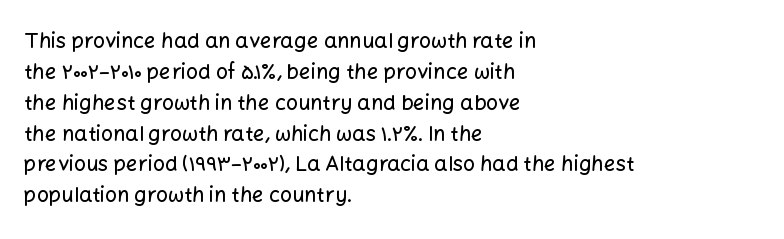
{"italic": "no", "underline": "no", "align": "left", "line_spacing": "normal", "line_spacing_ratio": 1.47, "letter_spacing": "normal", "letter_spacing_em": 0.0, "glyph_px": 21}
